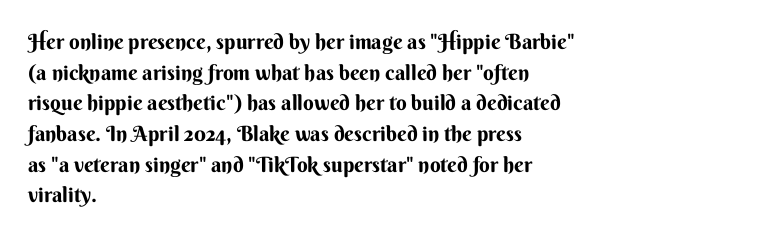
Style check: upright. Quick note: interline space is typical. This sample uses plain, unmodified letter spacing. In CSS terms this would be text-align: left.
